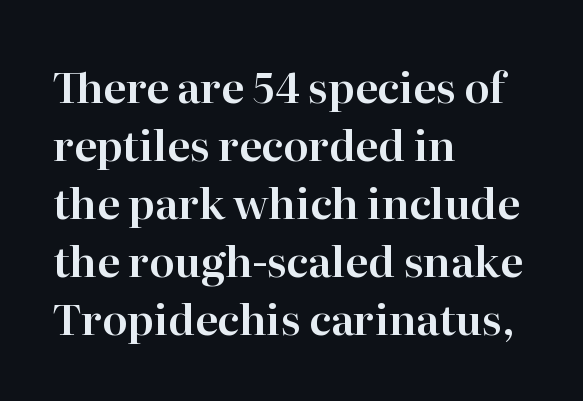
{"serif": "yes", "italic": "no", "width": "normal", "stroke_contrast": "high", "x_height": "medium", "monospaced": "no", "underline": "no", "align": "left", "line_spacing": "normal", "line_spacing_ratio": 1.38, "letter_spacing": "normal", "letter_spacing_em": 0.0, "glyph_px": 42}
